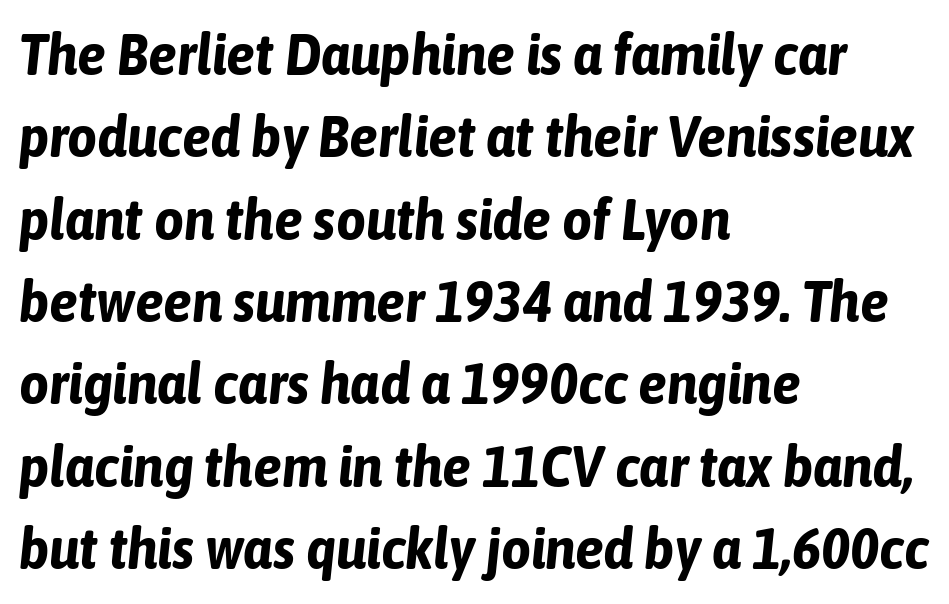
{"italic": "yes", "lean": "right", "slant_degrees": 6, "bold": "yes", "weight": "bold", "width": "condensed", "stroke_contrast": "low", "x_height": "medium", "monospaced": "no", "underline": "no", "align": "left", "line_spacing": "normal", "line_spacing_ratio": 1.42, "letter_spacing": "normal", "letter_spacing_em": 0.0, "glyph_px": 58}
